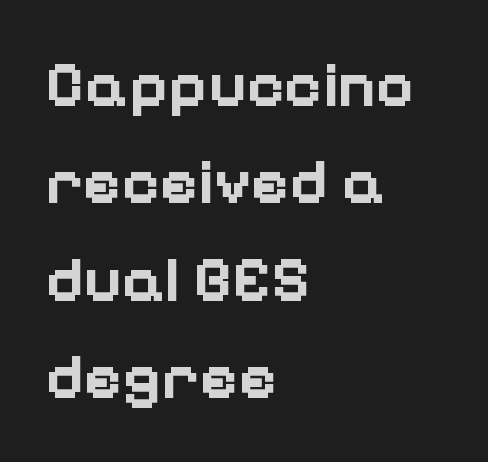
Q: Is the text bold? A: Yes.
Q: Is the text italic (slanted)? A: No, it is upright.
Q: Is the typeface a serif or a sans-serif typeface? A: Sans-serif.
Q: Is the text underlined? A: No.
Q: How is the paragraph aligned? A: Left-aligned.
Q: Is the spacing between letters normal or unusually wide? A: Normal.
Q: Is the spacing between lines tight, normal or loose? A: Normal.
Q: Width (condensed, normal, or wide)? A: Normal.
Q: Stroke contrast? A: Low.
Q: x-height? A: Medium.
Q: Monospaced? A: No.
